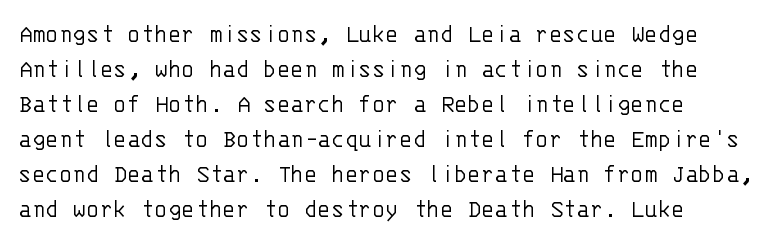
Q: Is the text bold? A: No.
Q: Is the text italic (slanted)? A: No, it is upright.
Q: Is the typeface a serif or a sans-serif typeface? A: Sans-serif.
Q: Is the text underlined? A: No.
Q: How is the paragraph aligned? A: Left-aligned.
Q: Is the spacing between letters normal or unusually wide? A: Normal.
Q: Is the spacing between lines tight, normal or loose? A: Normal.
Q: Width (condensed, normal, or wide)? A: Normal.
Q: Stroke contrast? A: Low.
Q: x-height? A: Large.
Q: Monospaced? A: Yes.
